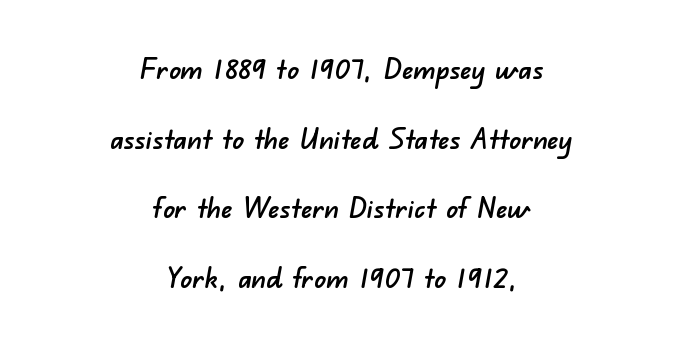
The image shows 29 px sans-serif type; set centered, loose line spacing (2.4x), normal letter spacing, not underlined; low stroke contrast and a small x-height.
